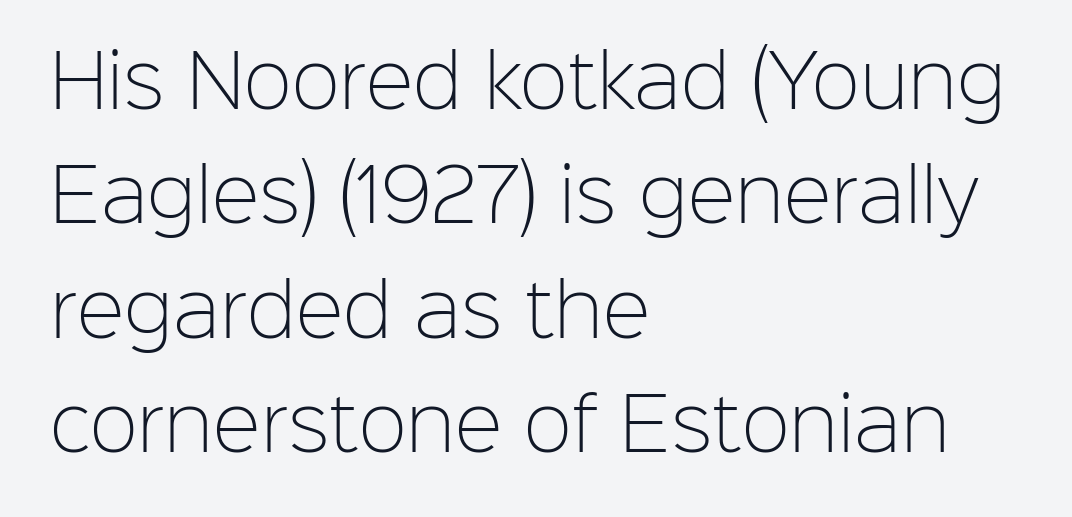
{"serif": "no", "italic": "no", "bold": "no", "weight": "light", "width": "normal", "stroke_contrast": "low", "x_height": "medium", "monospaced": "no", "underline": "no", "align": "left", "line_spacing": "normal", "line_spacing_ratio": 1.59, "letter_spacing": "normal", "letter_spacing_em": 0.0, "glyph_px": 72}
